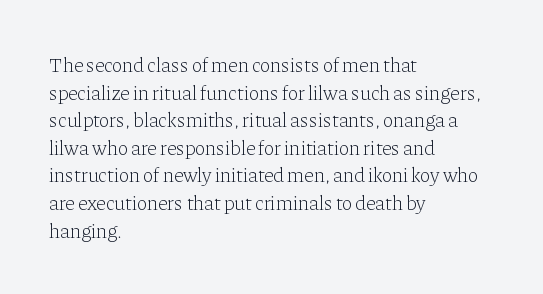
Q: Is the text bold? A: No.
Q: Is the text italic (slanted)? A: No, it is upright.
Q: Is the text underlined? A: No.
Q: How is the paragraph aligned? A: Left-aligned.
Q: Is the spacing between letters normal or unusually wide? A: Normal.
Q: Is the spacing between lines tight, normal or loose? A: Normal.
